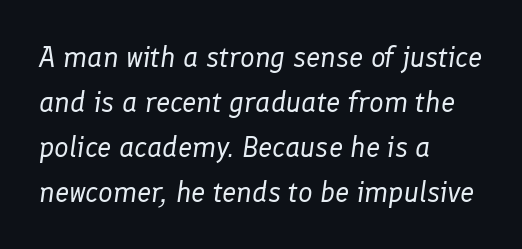
{"italic": "yes", "lean": "right", "slant_degrees": 8, "bold": "no", "weight": "regular", "width": "normal", "stroke_contrast": "low", "x_height": "medium", "monospaced": "no", "underline": "no", "align": "left", "line_spacing": "normal", "line_spacing_ratio": 1.55, "letter_spacing": "normal", "letter_spacing_em": 0.0, "glyph_px": 29}
